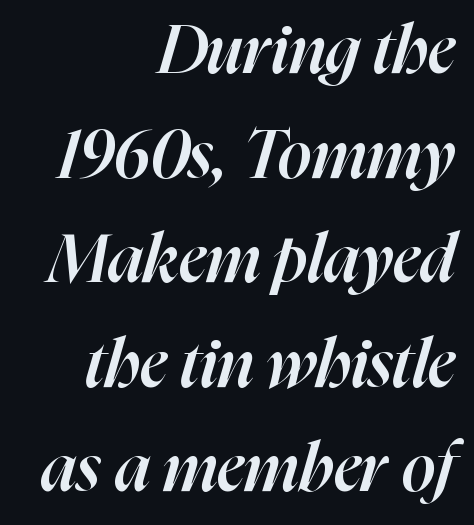
The rendering uses a semibold face; strokes are thickened but not to full bold. The face used here is rendered with its standard letterfit. The line-height multiplier appears to be the usual default. Each letter keeps its own natural width here, so spacing adapts to shape. Check the space under the baseline: it is left empty. Visually the block forms a straight wall on the right and a jagged coastline on the left.
